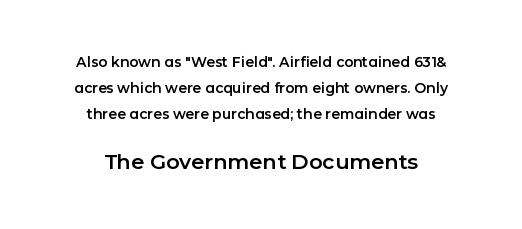
{"italic": "no", "underline": "no", "align": "center", "line_spacing_ratio": 1.87, "letter_spacing": "normal", "letter_spacing_em": 0.0, "larger_block": "second", "size_ratio": 1.5, "glyph_px": 21}
